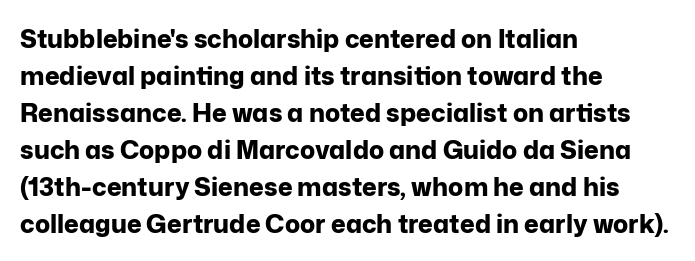
Horizontally, the lines are justified to the leading edge only. These words are printed bold, with thick strokes throughout. These lines sit exactly where default settings would place them. Every character sits straight up, as roman type does. Beneath every word, the page is bare.
